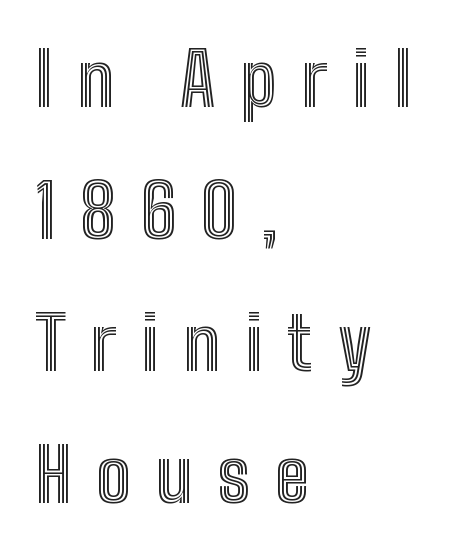
{"italic": "no", "width": "condensed", "x_height": "medium", "monospaced": "no", "underline": "no", "align": "left", "line_spacing_ratio": 1.81, "letter_spacing": "wide", "letter_spacing_em": 0.34, "glyph_px": 73}
